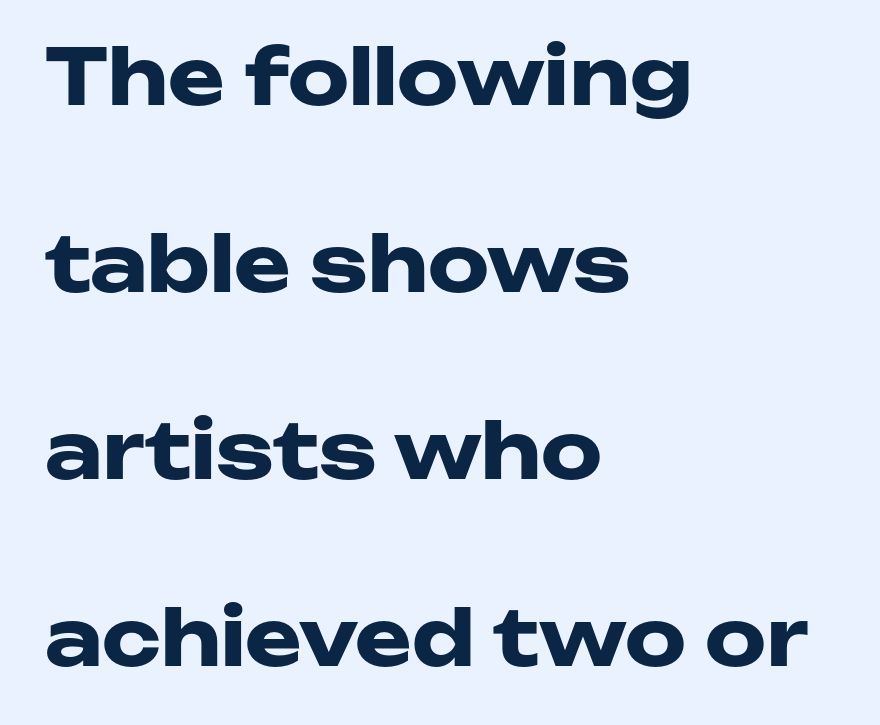
Weight: bold. A typesetter would call this proportional, since set widths differ per character. The lines are quadded left. Notice how the stems are strictly vertical — no italics here.
